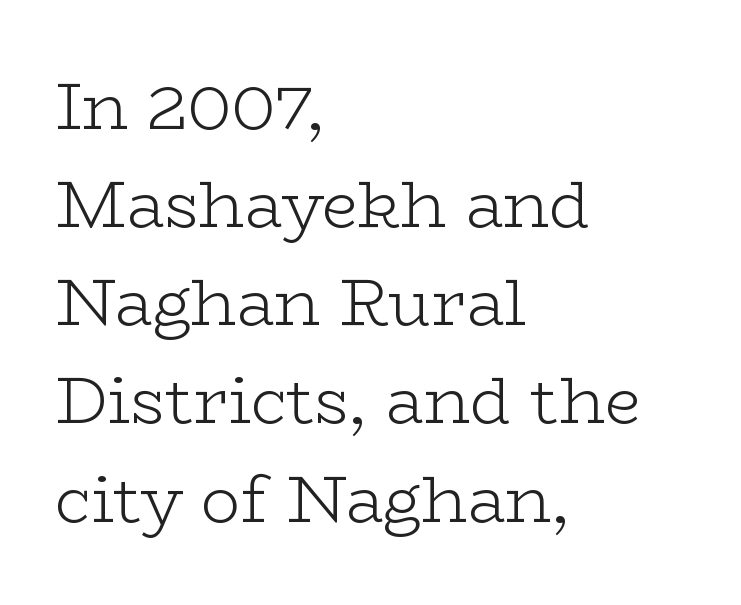
{"serif": "yes", "italic": "no", "bold": "no", "weight": "light", "width": "wide", "stroke_contrast": "low", "x_height": "medium", "monospaced": "no", "underline": "no", "align": "left", "line_spacing": "normal", "line_spacing_ratio": 1.51, "letter_spacing": "normal", "letter_spacing_em": 0.0, "glyph_px": 65}
